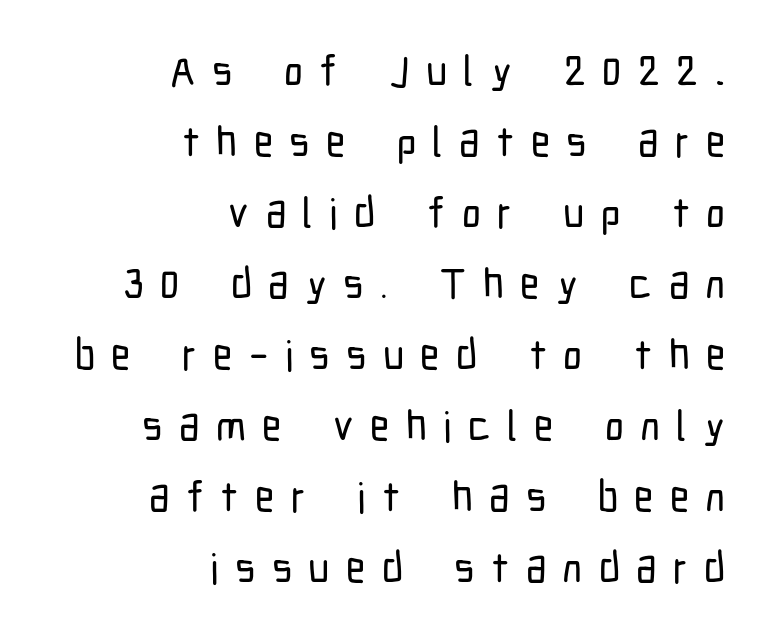
Q: Is the text italic (slanted)? A: No, it is upright.
Q: Is the typeface a serif or a sans-serif typeface? A: Sans-serif.
Q: Is the text underlined? A: No.
Q: How is the paragraph aligned? A: Right-aligned.
Q: Is the spacing between letters normal or unusually wide? A: Unusually wide.
Q: Is the spacing between lines tight, normal or loose? A: Normal.
Q: Width (condensed, normal, or wide)? A: Condensed.
Q: Stroke contrast? A: Low.
Q: x-height? A: Medium.
Q: Monospaced? A: No.
